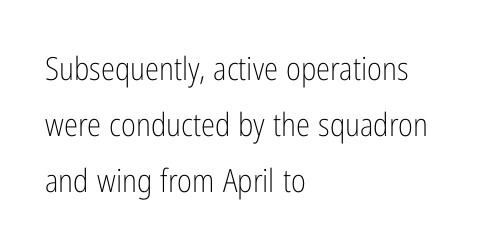
Does the type have serifs? No, each stem ends abruptly. These lines keep a tight, regular rhythm from letter to letter. Every stem runs plumb, perpendicular to the baseline. Quick note: underline off.
